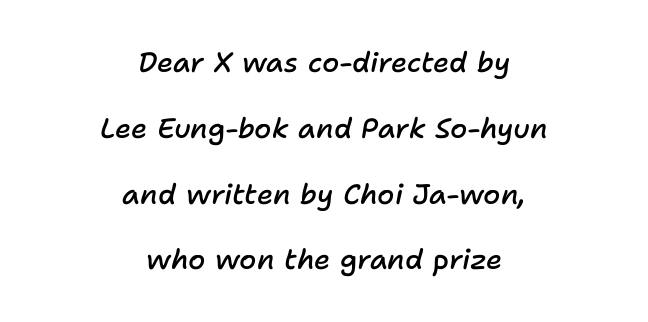
The image shows 28 px semibold type, italic (leaning right); set centered, loose line spacing (2.35x), normal letter spacing, not underlined; low stroke contrast and a medium x-height.
